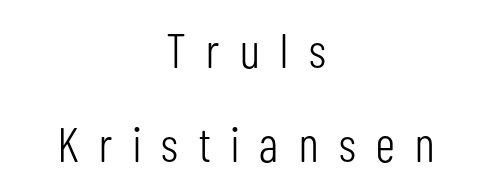
The image shows 49 px light, condensed sans-serif type, upright; set centered, loose line spacing (1.91x), unusually wide letter spacing (+0.42 em), not underlined; low stroke contrast and a medium x-height.
